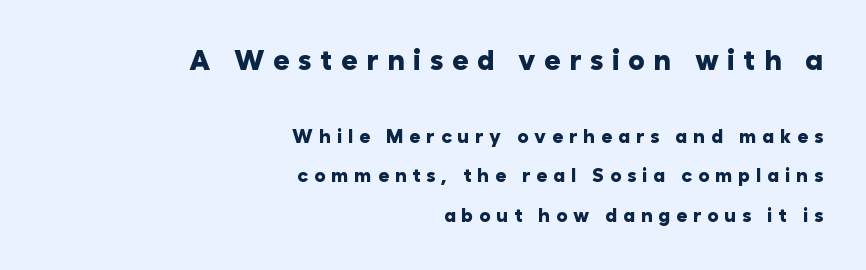
{"serif": "no", "italic": "no", "bold": "yes", "weight": "heavy", "width": "normal", "stroke_contrast": "low", "x_height": "medium", "monospaced": "no", "underline": "no", "align": "right", "line_spacing": "loose", "line_spacing_ratio": 2.08, "letter_spacing": "wide", "letter_spacing_em": 0.3, "larger_block": "first", "size_ratio": 1.47, "glyph_px": 28}
